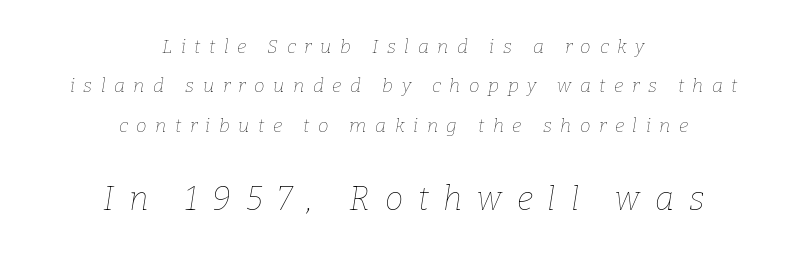
Q: Is the text bold? A: No.
Q: Is the text italic (slanted)? A: Yes, it leans right by about 9 degrees.
Q: Is the text underlined? A: No.
Q: How is the paragraph aligned? A: Centered.
Q: Is the spacing between letters normal or unusually wide? A: Unusually wide.
Q: Is the spacing between lines tight, normal or loose? A: Loose.
Q: Which block of text is set in a larger size, the first (top) or the second (bottom)? A: The second (bottom) one.
Q: Width (condensed, normal, or wide)? A: Normal.
Q: Stroke contrast? A: Low.
Q: x-height? A: Medium.
Q: Monospaced? A: No.
